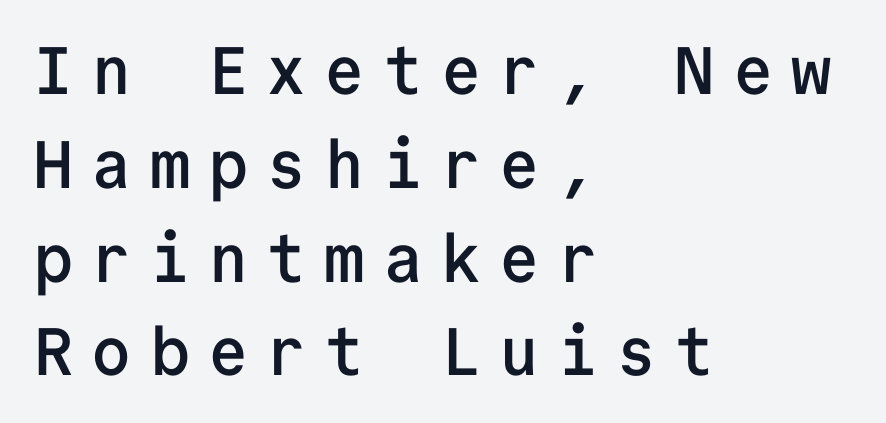
Q: Is the text bold? A: Semi-bold.
Q: Is the text italic (slanted)? A: No, it is upright.
Q: Is the typeface a serif or a sans-serif typeface? A: Sans-serif.
Q: Is the text underlined? A: No.
Q: How is the paragraph aligned? A: Left-aligned.
Q: Is the spacing between letters normal or unusually wide? A: Unusually wide.
Q: Is the spacing between lines tight, normal or loose? A: Normal.
Q: Width (condensed, normal, or wide)? A: Normal.
Q: Stroke contrast? A: Low.
Q: x-height? A: Medium.
Q: Monospaced? A: Yes.
